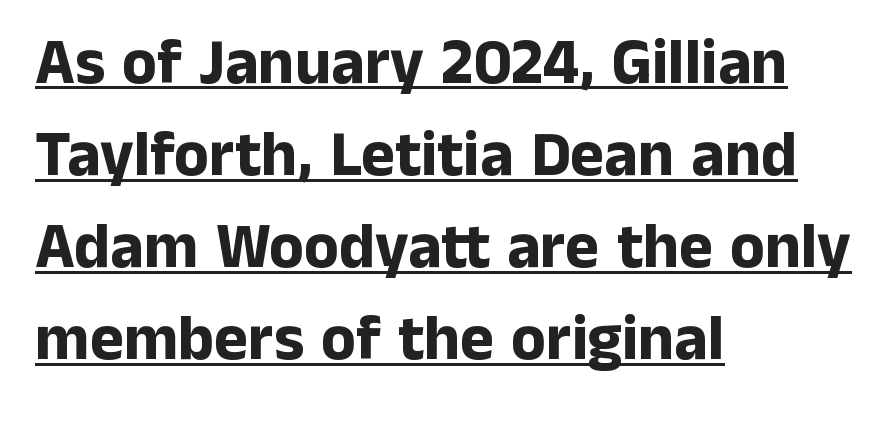
The image shows 64 px bold sans-serif type, upright; set left-aligned, normal line spacing (1.44x), normal letter spacing, underlined; low stroke contrast and a medium x-height.
